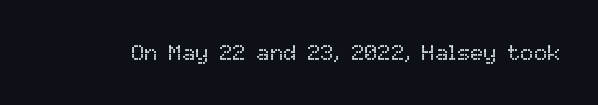
{"italic": "no", "bold": "no", "underline": "no", "letter_spacing": "normal", "letter_spacing_em": 0.0, "glyph_px": 22}
